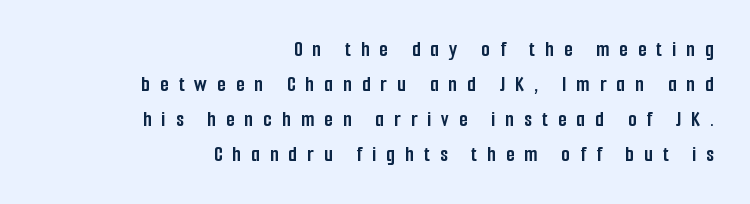
The image shows 22 px bold type, upright; set right-aligned, normal line spacing (1.59x), unusually wide letter spacing (+0.46 em), not underlined.
